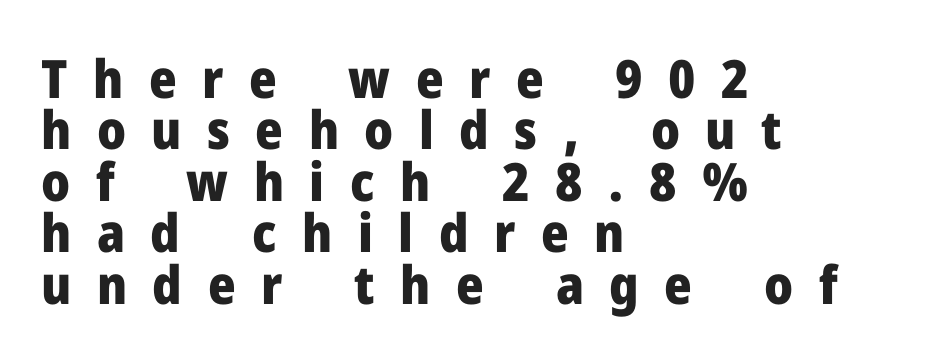
This sample uses a sans-serif face. The font's upright variant was chosen for this text. The face used here has the dense, thick strokes of a bold. These lines are set flush left with a ragged right edge.
